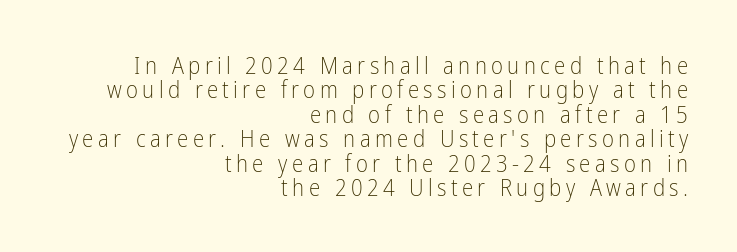
The zone under the glyphs is completely vacant. How would I describe the line gaps? Narrow and economical. These glyphs show unthickened strokes, regular width or finer. A student would call this right alignment; a typographer would say flush right, rag left. Upright lettering throughout.
